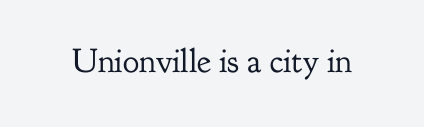
Q: Is the text bold? A: No.
Q: Is the text italic (slanted)? A: No, it is upright.
Q: Is the typeface a serif or a sans-serif typeface? A: Serif.
Q: Is the text underlined? A: No.
Q: Is the spacing between letters normal or unusually wide? A: Normal.
Q: Width (condensed, normal, or wide)? A: Normal.
Q: Stroke contrast? A: Low.
Q: x-height? A: Small.
Q: Monospaced? A: No.
